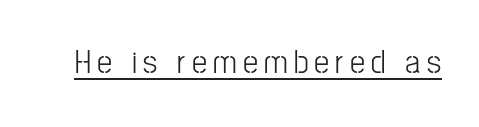
Q: Is the text italic (slanted)? A: No, it is upright.
Q: Is the typeface a serif or a sans-serif typeface? A: Sans-serif.
Q: Is the text underlined? A: Yes.
Q: Width (condensed, normal, or wide)? A: Condensed.
Q: Stroke contrast? A: Low.
Q: x-height? A: Medium.
Q: Monospaced? A: No.
